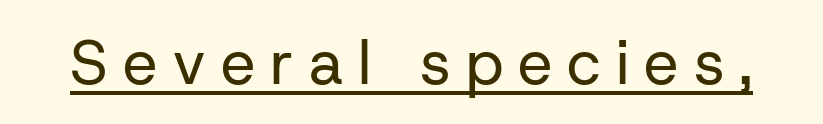
Examine the stroke ends and you'll find no serifs. The rendering uses the underline text-decoration. The tracking jumps out immediately: characters are airy and widely separated. A typesetter would call this proportional, since set widths differ per character. Counters stay open thanks to moderate or lighter strokes. Vertical strokes here are truly vertical.
